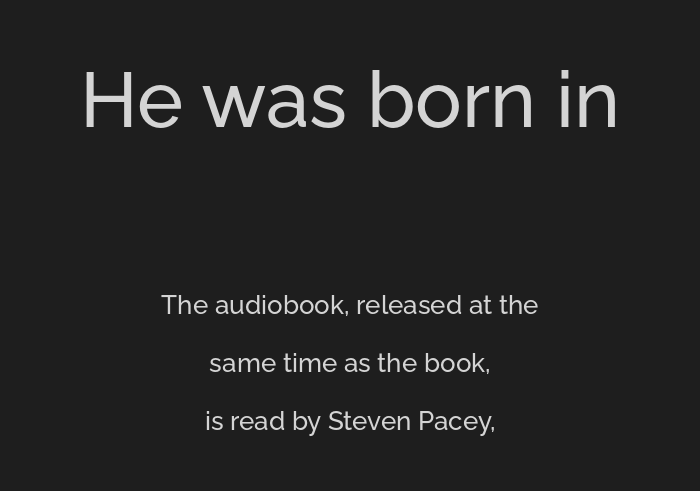
{"serif": "no", "italic": "no", "width": "normal", "stroke_contrast": "low", "x_height": "medium", "monospaced": "no", "underline": "no", "align": "center", "line_spacing": "loose", "line_spacing_ratio": 2.23, "letter_spacing": "normal", "letter_spacing_em": 0.0, "larger_block": "first", "size_ratio": 3.0, "glyph_px": 78}
